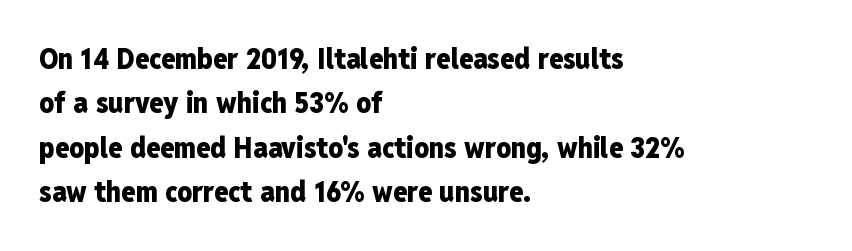
Q: Is the text bold? A: Yes.
Q: Is the text italic (slanted)? A: No, it is upright.
Q: Is the typeface a serif or a sans-serif typeface? A: Sans-serif.
Q: Is the text underlined? A: No.
Q: How is the paragraph aligned? A: Left-aligned.
Q: Is the spacing between letters normal or unusually wide? A: Normal.
Q: Is the spacing between lines tight, normal or loose? A: Normal.
Q: Width (condensed, normal, or wide)? A: Condensed.
Q: Stroke contrast? A: Low.
Q: x-height? A: Medium.
Q: Monospaced? A: No.
